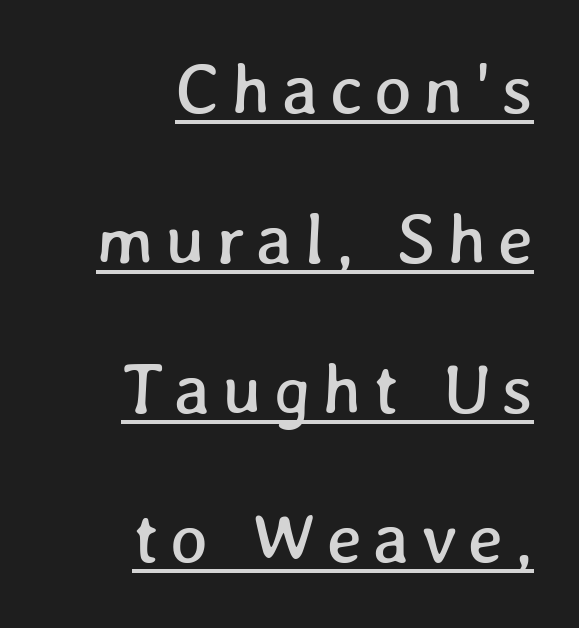
Q: Is the text underlined? A: Yes.
Q: How is the paragraph aligned? A: Right-aligned.
Q: Is the spacing between lines tight, normal or loose? A: Loose.
Q: Width (condensed, normal, or wide)? A: Normal.
Q: Stroke contrast? A: Low.
Q: x-height? A: Medium.
Q: Monospaced? A: No.
